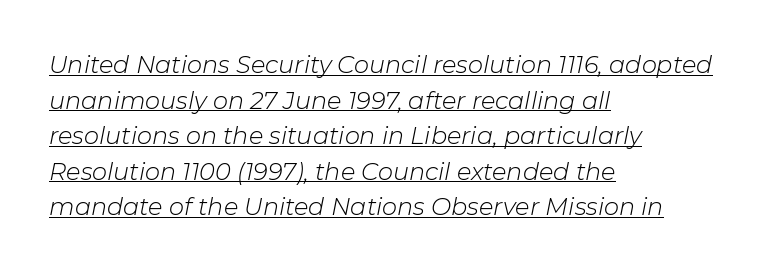
Q: Is the text bold? A: No.
Q: Is the text italic (slanted)? A: Yes, it leans right by about 11 degrees.
Q: Is the text underlined? A: Yes.
Q: How is the paragraph aligned? A: Left-aligned.
Q: Is the spacing between letters normal or unusually wide? A: Normal.
Q: Is the spacing between lines tight, normal or loose? A: Normal.
